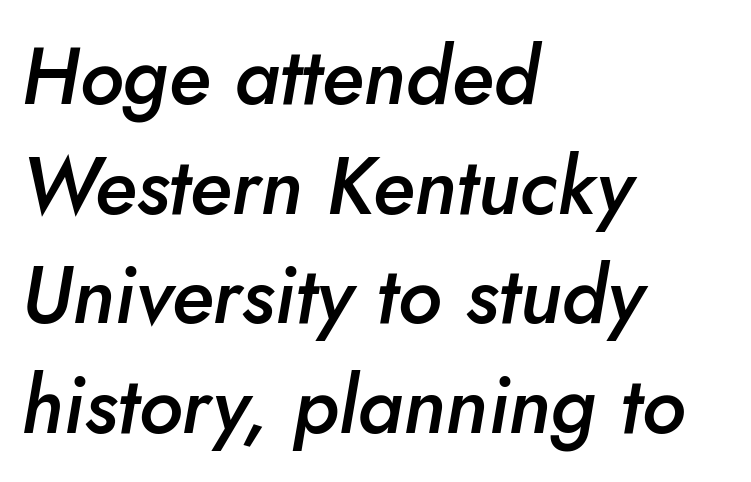
The image shows 80 px semibold type, italic (leaning right); set left-aligned, normal line spacing (1.37x), normal letter spacing, not underlined; low stroke contrast and a small x-height.
